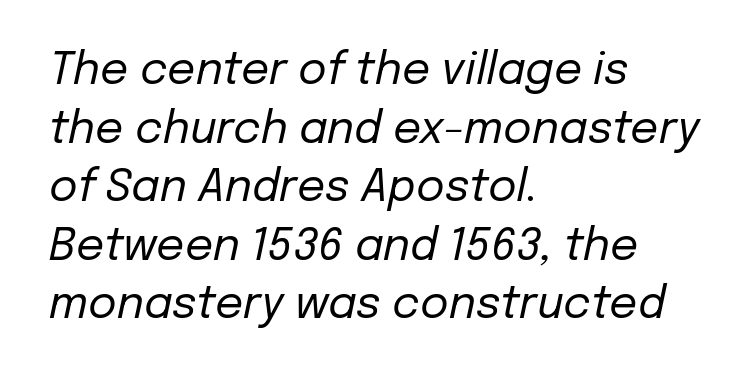
The weight would be labelled regular, book, light, or lighter still. Proportional: the letters do not fall into vertical columns. How are the letters spaced? Ordinarily, with no added tracking. This block has exactly the height ordinary leading produces. Notice how the stems are inclined rather than vertical — that's the hallmark of italics. The string is rendered with underlining switched off.
